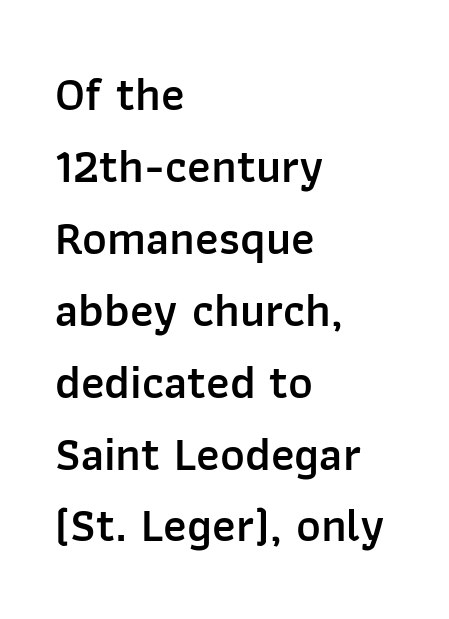
The image shows 47 px semibold sans-serif type, upright; set left-aligned, normal line spacing (1.53x), normal letter spacing, not underlined; low stroke contrast and a medium x-height.
